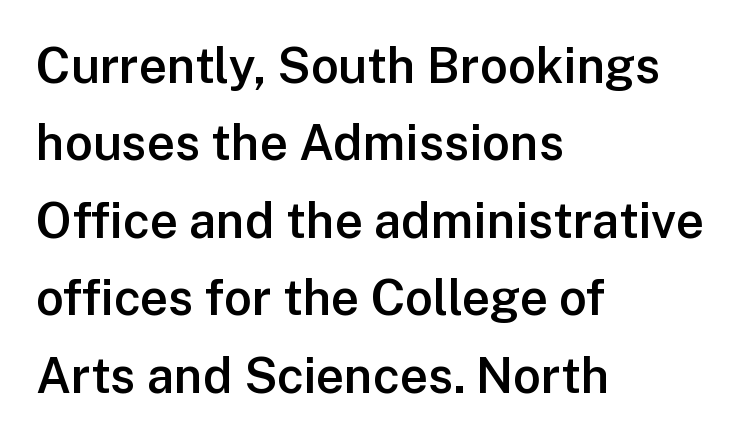
There is no visible air inserted between adjacent glyphs. It's the straight-up-and-down kind of type. Spacing verdict: proportional, widths tailored to each character. This rendering uses left alignment, leaving the right contour irregular. The passage shown is typeset with a sans-serif family.
